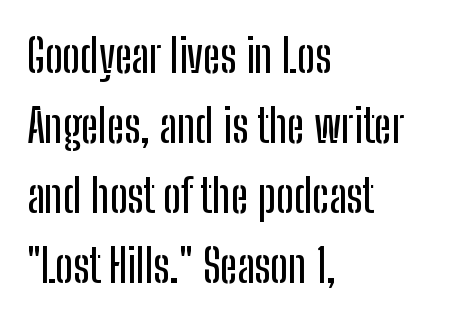
Q: Is the text italic (slanted)? A: No, it is upright.
Q: Is the typeface a serif or a sans-serif typeface? A: Sans-serif.
Q: Is the text underlined? A: No.
Q: How is the paragraph aligned? A: Left-aligned.
Q: Is the spacing between letters normal or unusually wide? A: Normal.
Q: Is the spacing between lines tight, normal or loose? A: Normal.
Q: Width (condensed, normal, or wide)? A: Condensed.
Q: Stroke contrast? A: Low.
Q: x-height? A: Medium.
Q: Monospaced? A: No.
